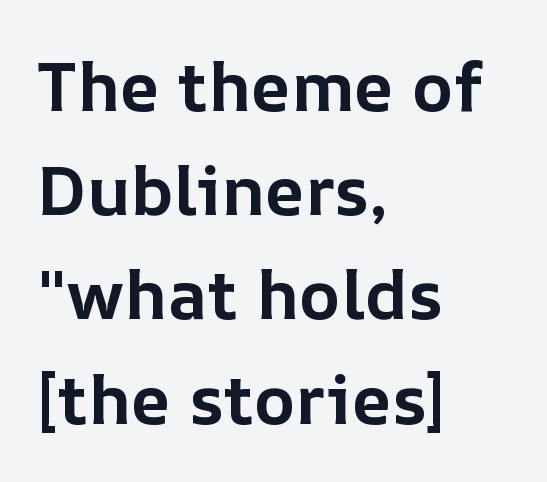
{"italic": "no", "bold": "yes", "weight": "bold", "width": "normal", "stroke_contrast": "low", "x_height": "medium", "monospaced": "no", "underline": "no", "align": "left", "line_spacing": "normal", "line_spacing_ratio": 1.51, "letter_spacing": "normal", "letter_spacing_em": 0.0, "glyph_px": 69}
